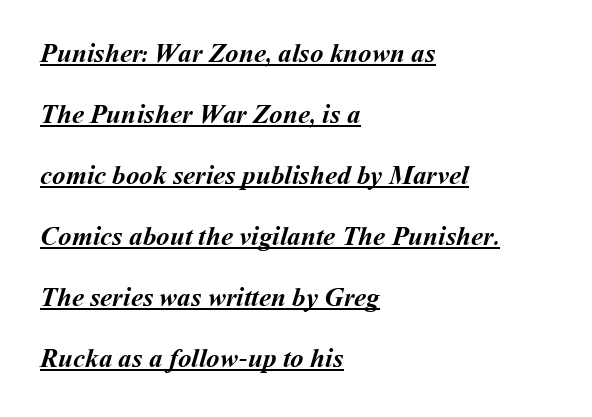
{"bold": "yes", "underline": "yes", "align": "left", "line_spacing": "loose", "line_spacing_ratio": 2.26, "letter_spacing": "normal", "letter_spacing_em": 0.0, "glyph_px": 27}
